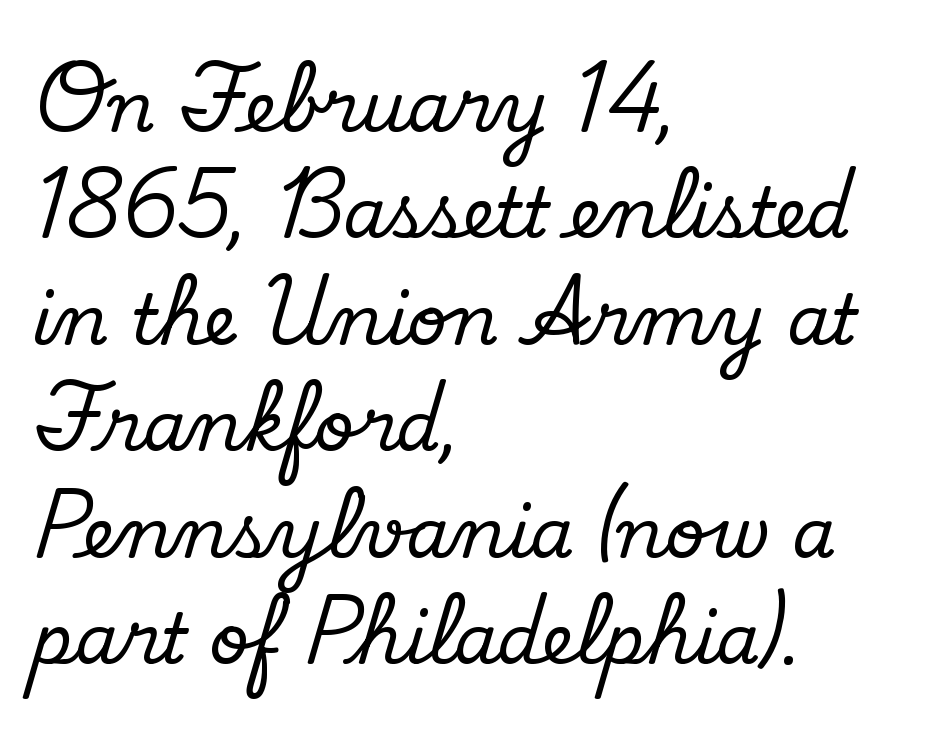
Q: Is the text italic (slanted)? A: Yes.
Q: Is the typeface a serif or a sans-serif typeface? A: Serif.
Q: Is the text underlined? A: No.
Q: How is the paragraph aligned? A: Left-aligned.
Q: Is the spacing between letters normal or unusually wide? A: Normal.
Q: Is the spacing between lines tight, normal or loose? A: Normal.
Q: Width (condensed, normal, or wide)? A: Normal.
Q: Stroke contrast? A: Low.
Q: x-height? A: Small.
Q: Monospaced? A: No.
